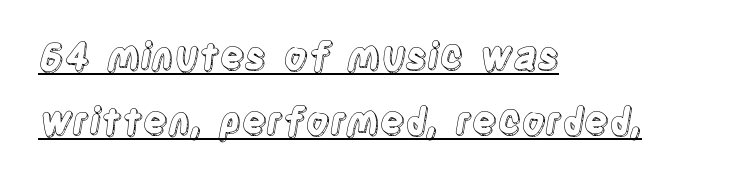
A typesetter would call this zero additional tracking. Caption: lettering with a line underneath. This sample has the flowing, uneven cadence of proportional lettering. Casual observation: everything's shoved over to the left.
